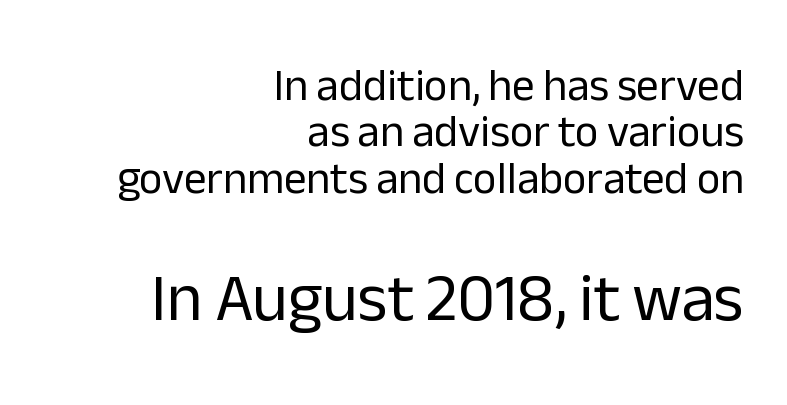
{"serif": "no", "italic": "no", "bold": "no", "weight": "regular", "width": "normal", "stroke_contrast": "low", "x_height": "medium", "monospaced": "no", "underline": "no", "align": "right", "line_spacing": "tight", "line_spacing_ratio": 1.03, "letter_spacing": "normal", "letter_spacing_em": 0.0, "larger_block": "second", "size_ratio": 1.49, "glyph_px": 67}
